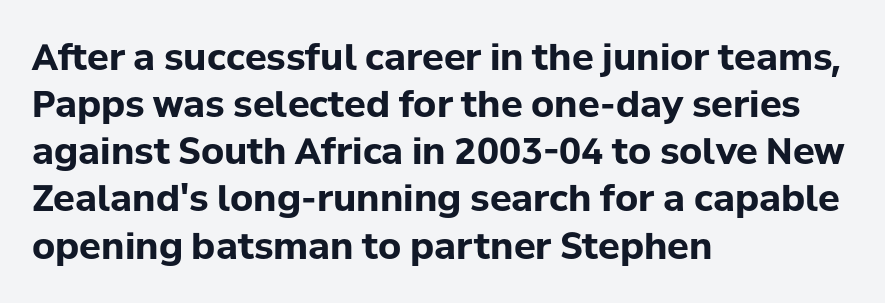
{"serif": "no", "italic": "no", "bold": "yes", "weight": "bold", "width": "normal", "stroke_contrast": "low", "x_height": "medium", "monospaced": "no", "underline": "no", "align": "left", "line_spacing": "normal", "line_spacing_ratio": 1.31, "letter_spacing": "normal", "letter_spacing_em": 0.0, "glyph_px": 36}
